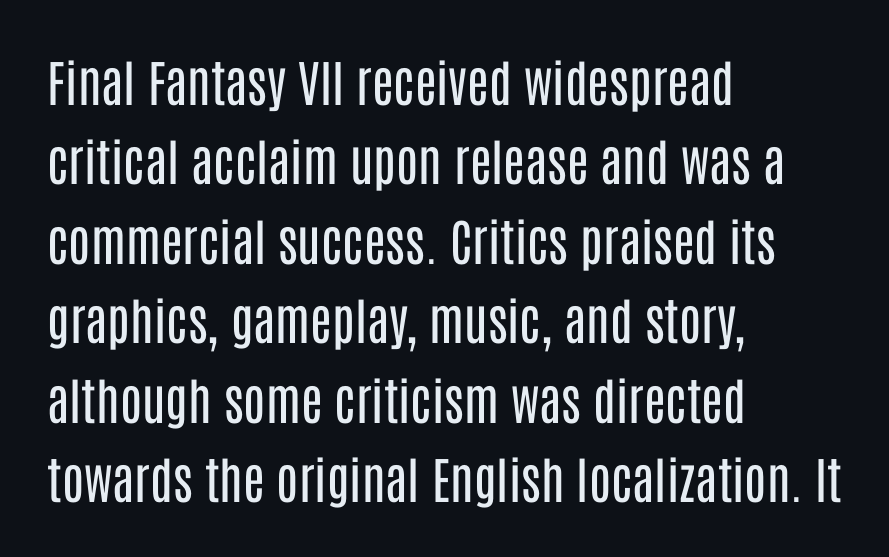
Q: Is the text bold? A: No.
Q: Is the text italic (slanted)? A: No, it is upright.
Q: Is the typeface a serif or a sans-serif typeface? A: Sans-serif.
Q: Is the text underlined? A: No.
Q: How is the paragraph aligned? A: Left-aligned.
Q: Is the spacing between letters normal or unusually wide? A: Normal.
Q: Is the spacing between lines tight, normal or loose? A: Normal.
Q: Width (condensed, normal, or wide)? A: Condensed.
Q: Stroke contrast? A: Low.
Q: x-height? A: Large.
Q: Monospaced? A: No.
